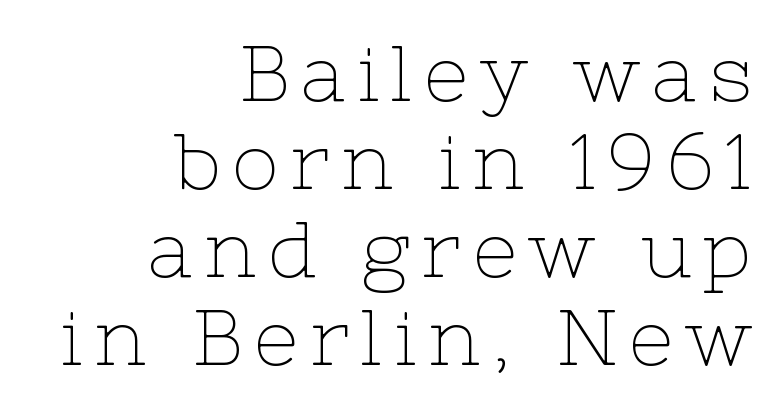
The image shows 78 px thin serif type, upright; set right-aligned, tight line spacing (1.13x), not underlined; low stroke contrast and a medium x-height.
